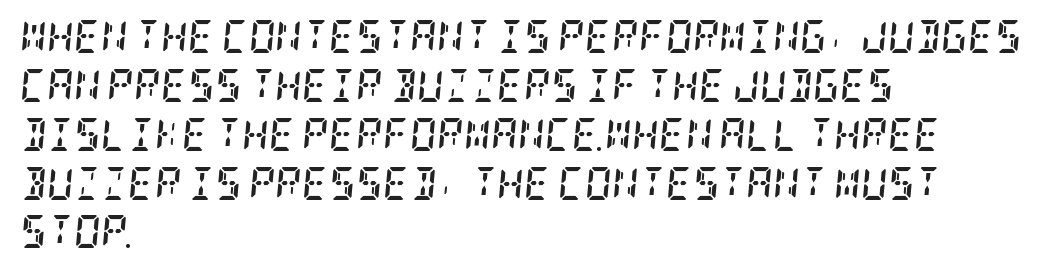
The image shows 33 px semibold, condensed serif type, italic (leaning right); set left-aligned, normal line spacing (1.48x), normal letter spacing, not underlined; low stroke contrast and a large x-height.
